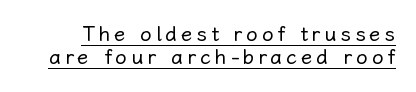
{"italic": "no", "bold": "no", "underline": "yes", "line_spacing": "tight", "line_spacing_ratio": 1.1, "glyph_px": 21}
